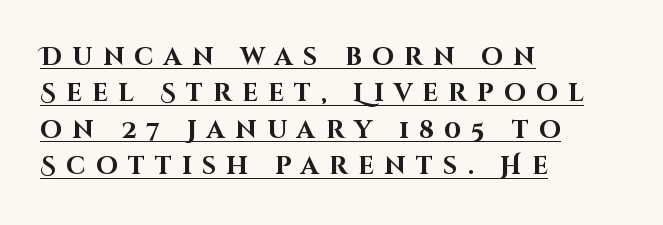
Teacher's note: observe the even left margin — that is flush-left alignment. This is underlined copy, the kind a proofreader might mark for attention. The space between consecutive lines is moderate. No italicization has been applied; the sample stays upright. The rendering uses a bold face; every stroke is thick and dark. Words appear elongated and porous because spacing is wide.
